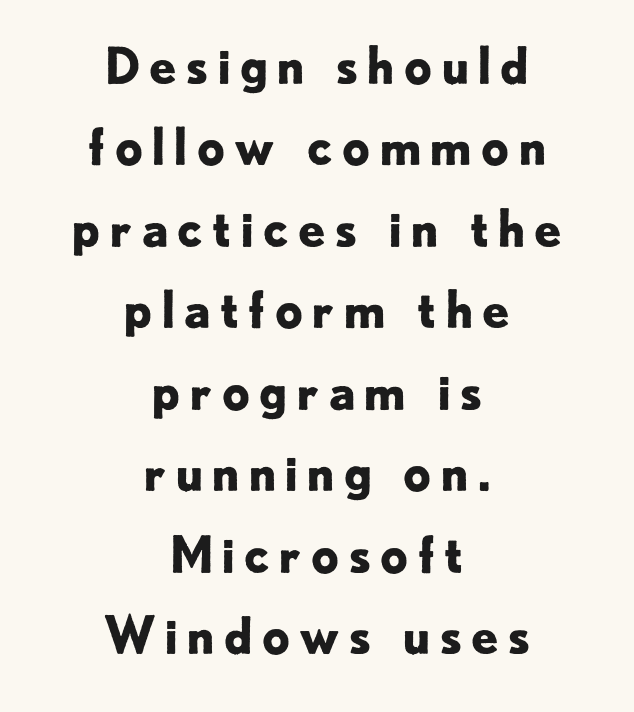
Proportional: the letters do not fall into vertical columns. Nobody drew a line under any word here. Its strokes are broad and dark, the hallmark of bold type. Notice how the stems are strictly vertical — no italics here.
